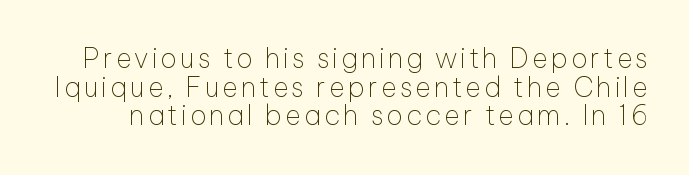
The image shows 27 px text type, upright; set tight line spacing (1.06x), not underlined.
